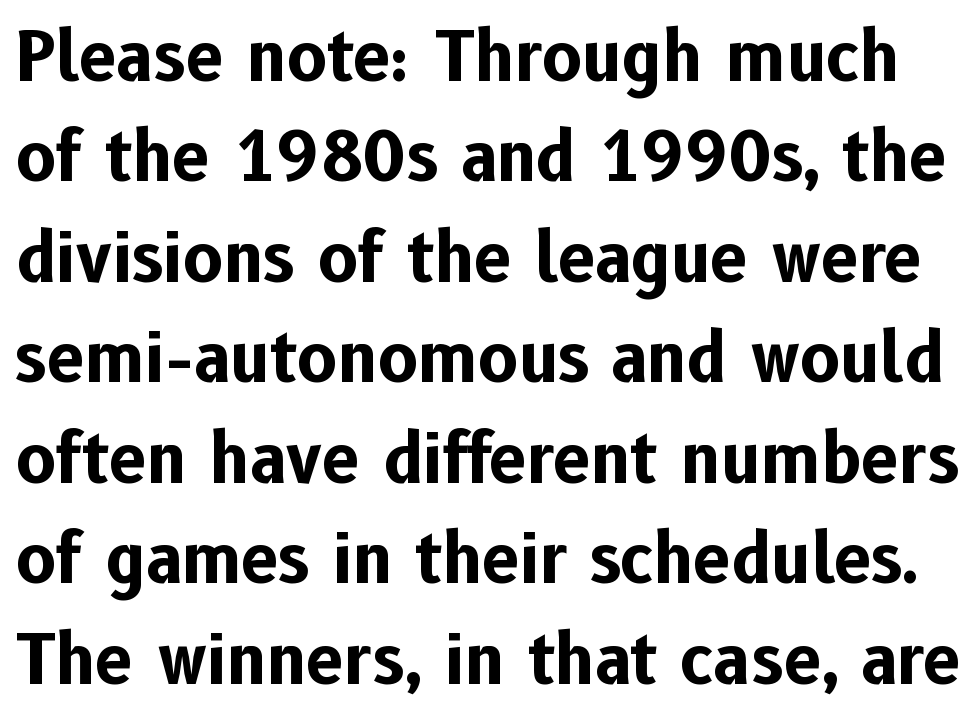
The vertical gap from one line to the next is medium. The baseline area is clear. I'd call this a sans setting — the letters go barefoot. Do the characters align in a grid? No, the font is proportional. Strokes here are thick enough to call this a true bold.
